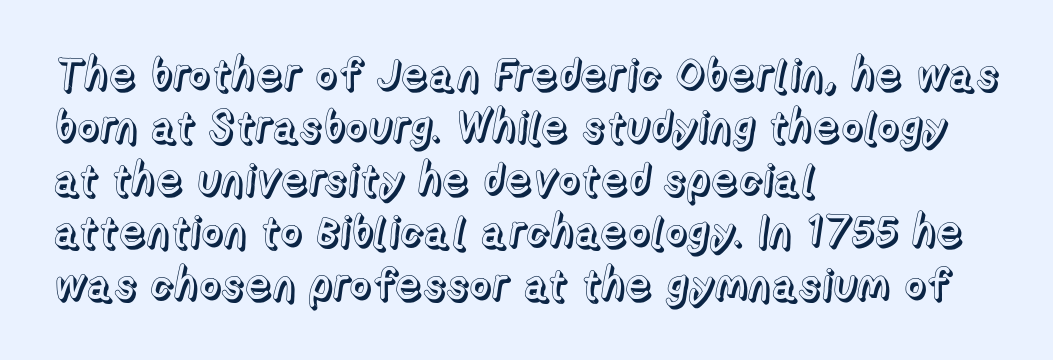
Q: Is the text italic (slanted)? A: Yes.
Q: Is the text underlined? A: No.
Q: How is the paragraph aligned? A: Left-aligned.
Q: Is the spacing between letters normal or unusually wide? A: Normal.
Q: Width (condensed, normal, or wide)? A: Normal.
Q: x-height? A: Medium.
Q: Monospaced? A: No.
